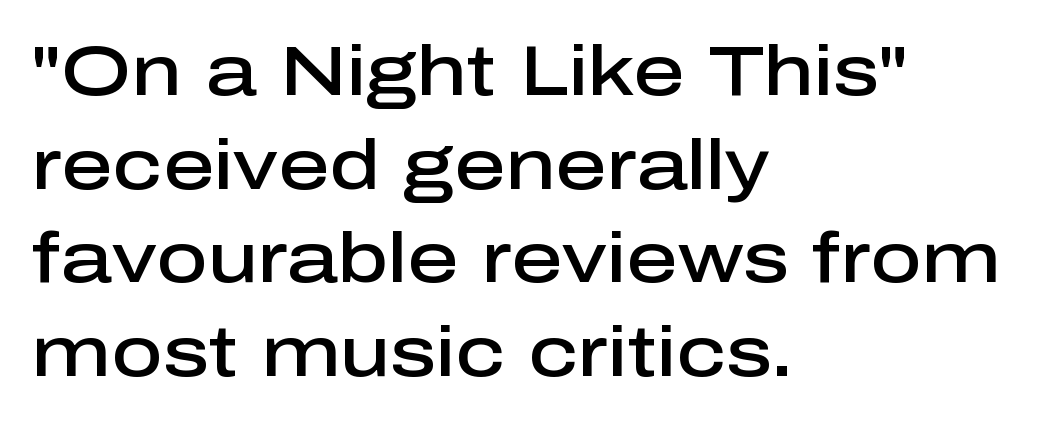
Nobody touched the tracking dial on this one. Rendered with straight, roman letterforms. As a designer I'd log this as weight 600, semibold. Layout note: lines flush left. Any mark beneath the type? The region is blank.
